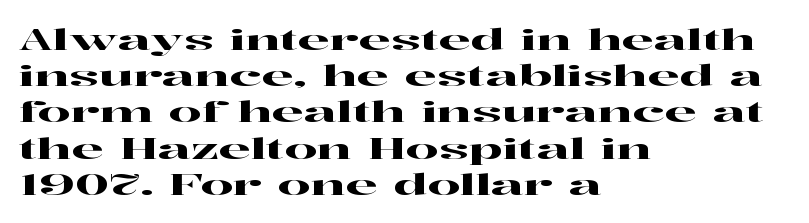
The image shows 29 px wide serif type, upright; set left-aligned, normal line spacing (1.25x), normal letter spacing, not underlined; high stroke contrast and a medium x-height.
